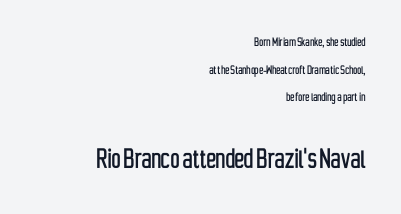
The image shows 32 px condensed sans-serif type, upright; set right-aligned, loose line spacing (1.98x), normal letter spacing, not underlined; the second (bottom) block is 2.29x larger; low stroke contrast and a medium x-height.
